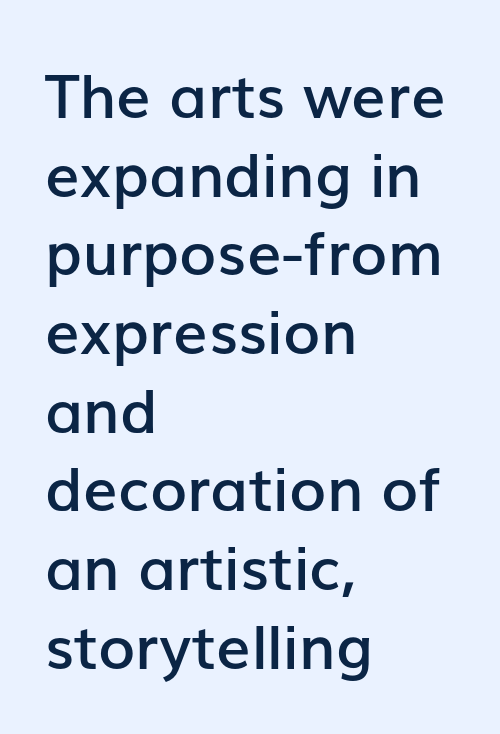
The image shows 61 px semibold sans-serif type, upright; set left-aligned, normal line spacing (1.29x), normal letter spacing, not underlined; low stroke contrast and a medium x-height.
